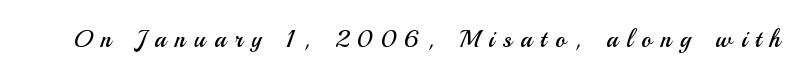
How are the letters spaced? Widely, with obvious added tracking. No chunkiness to these letters — they're not bold. The strip under each line holds only bare page.
